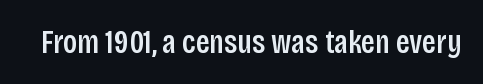
Q: Is the text italic (slanted)? A: No, it is upright.
Q: Is the typeface a serif or a sans-serif typeface? A: Sans-serif.
Q: Is the text underlined? A: No.
Q: Is the spacing between letters normal or unusually wide? A: Normal.
Q: Width (condensed, normal, or wide)? A: Condensed.
Q: Stroke contrast? A: Low.
Q: x-height? A: Large.
Q: Monospaced? A: No.
